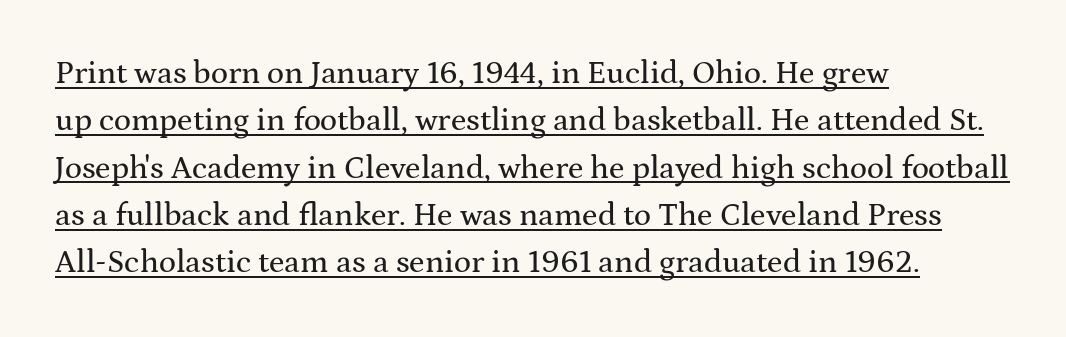
The image shows 32 px wide serif type, upright; set left-aligned, normal line spacing (1.48x), normal letter spacing, underlined; medium stroke contrast and a medium x-height.
